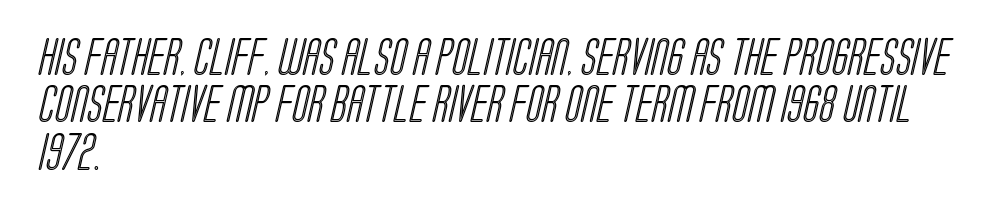
{"width": "condensed", "x_height": "large", "monospaced": "no", "underline": "no", "align": "left", "line_spacing": "normal", "line_spacing_ratio": 1.28, "letter_spacing": "normal", "letter_spacing_em": 0.0, "glyph_px": 37}
